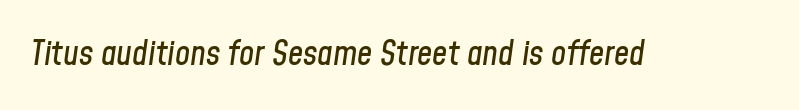
Q: Is the text italic (slanted)? A: Yes, it leans right by about 8 degrees.
Q: Is the text underlined? A: No.
Q: Is the spacing between letters normal or unusually wide? A: Normal.
Q: Width (condensed, normal, or wide)? A: Condensed.
Q: Stroke contrast? A: Low.
Q: x-height? A: Medium.
Q: Monospaced? A: No.
